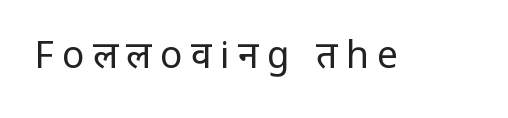
Q: Is the text bold? A: No.
Q: Is the text italic (slanted)? A: No, it is upright.
Q: Is the typeface a serif or a sans-serif typeface? A: Sans-serif.
Q: Is the text underlined? A: No.
Q: Is the spacing between letters normal or unusually wide? A: Unusually wide.
Q: Width (condensed, normal, or wide)? A: Condensed.
Q: Stroke contrast? A: Low.
Q: x-height? A: Large.
Q: Monospaced? A: No.
